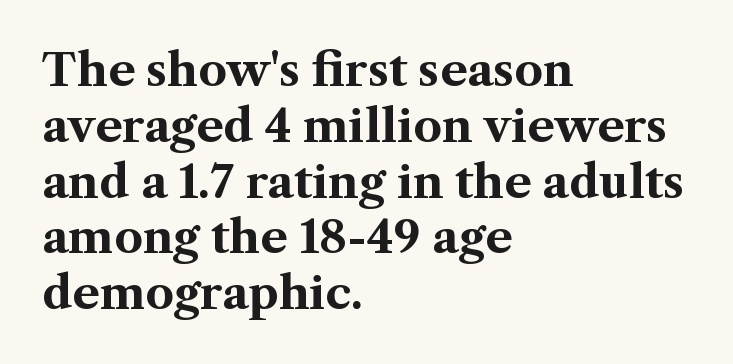
Q: Is the text bold? A: Yes.
Q: Is the text italic (slanted)? A: No, it is upright.
Q: Is the typeface a serif or a sans-serif typeface? A: Serif.
Q: Is the text underlined? A: No.
Q: How is the paragraph aligned? A: Left-aligned.
Q: Is the spacing between letters normal or unusually wide? A: Normal.
Q: Width (condensed, normal, or wide)? A: Normal.
Q: Stroke contrast? A: Medium.
Q: x-height? A: Medium.
Q: Monospaced? A: No.
